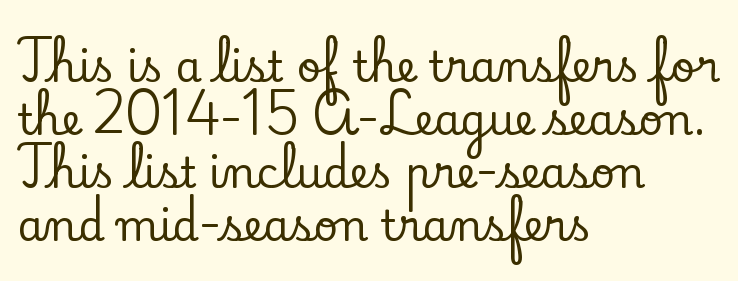
Leftover space on each line is placed entirely after the last word. You could not count columns in this text — the font is proportionally spaced. Horizontal bands of white between lines are of average thickness. The font family rendered here belongs to the serif group. Check under the words: just untouched page.
